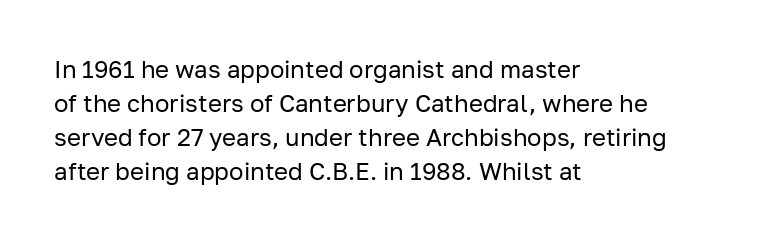
{"italic": "no", "bold": "no", "underline": "no", "align": "left", "line_spacing": "normal", "line_spacing_ratio": 1.41, "letter_spacing": "normal", "letter_spacing_em": 0.0, "glyph_px": 24}
